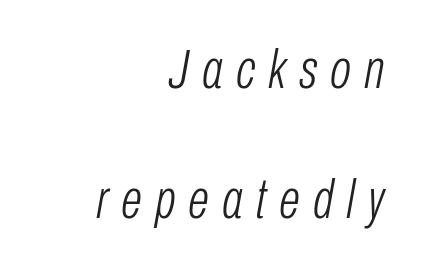
{"italic": "yes", "lean": "right", "slant_degrees": 10, "bold": "no", "weight": "light", "width": "condensed", "stroke_contrast": "low", "x_height": "medium", "monospaced": "no", "underline": "no", "align": "right", "line_spacing": "loose", "line_spacing_ratio": 2.33, "letter_spacing": "wide", "letter_spacing_em": 0.23, "glyph_px": 56}
